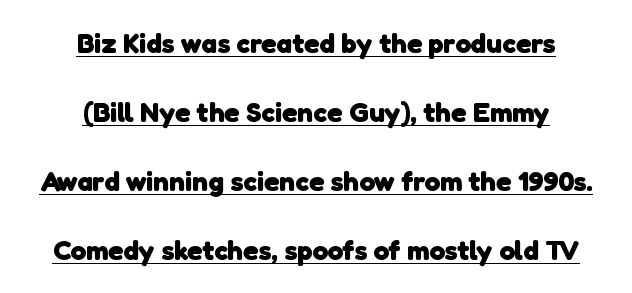
{"serif": "no", "bold": "yes", "weight": "heavy", "width": "normal", "stroke_contrast": "low", "x_height": "medium", "monospaced": "no", "underline": "yes", "align": "center", "line_spacing": "loose", "line_spacing_ratio": 2.47, "letter_spacing": "normal", "letter_spacing_em": 0.0, "glyph_px": 28}
